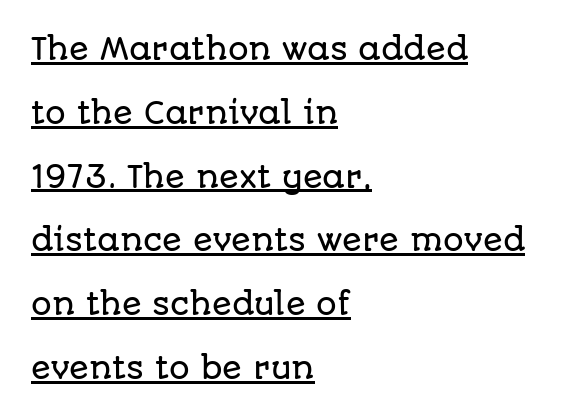
{"serif": "no", "italic": "no", "width": "normal", "stroke_contrast": "low", "x_height": "large", "monospaced": "no", "underline": "yes", "align": "left", "line_spacing": "loose", "line_spacing_ratio": 2.2, "letter_spacing": "normal", "letter_spacing_em": 0.0, "glyph_px": 29}
